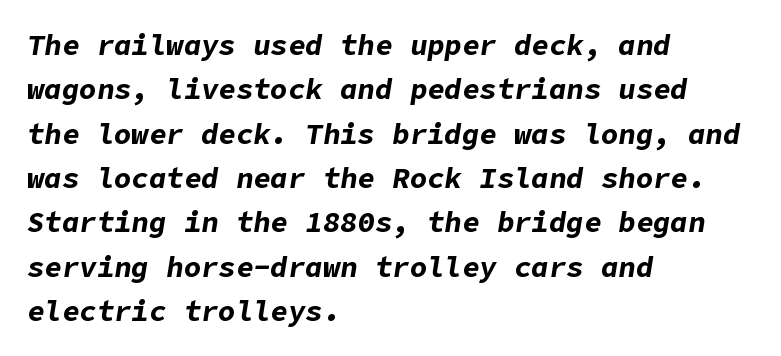
{"italic": "yes", "lean": "right", "slant_degrees": 9, "bold": "yes", "weight": "bold", "width": "normal", "stroke_contrast": "low", "x_height": "medium", "underline": "no", "align": "left", "line_spacing": "normal", "line_spacing_ratio": 1.53, "letter_spacing": "normal", "letter_spacing_em": 0.0, "glyph_px": 29}
